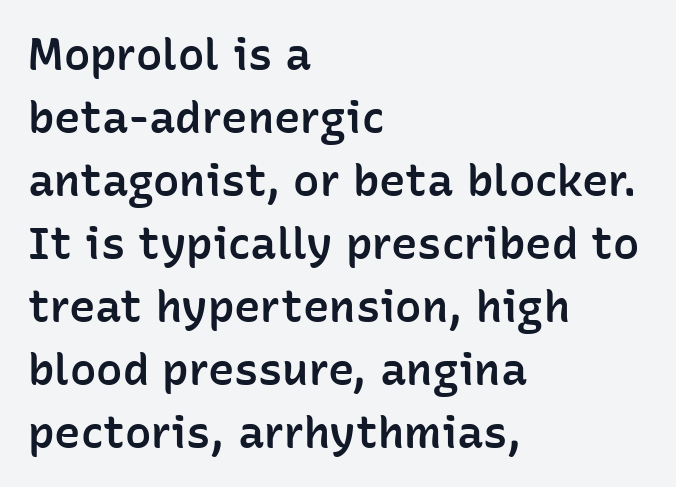
The image shows 44 px semibold sans-serif type, upright; set left-aligned, normal line spacing (1.43x), normal letter spacing, not underlined; low stroke contrast and a medium x-height.
